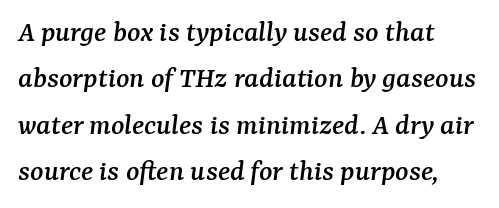
Q: Is the text italic (slanted)? A: Yes, it leans right by about 7 degrees.
Q: Is the typeface a serif or a sans-serif typeface? A: Serif.
Q: Is the text underlined? A: No.
Q: Is the spacing between letters normal or unusually wide? A: Normal.
Q: Is the spacing between lines tight, normal or loose? A: Normal.
Q: Width (condensed, normal, or wide)? A: Normal.
Q: Stroke contrast? A: Medium.
Q: x-height? A: Medium.
Q: Monospaced? A: No.
